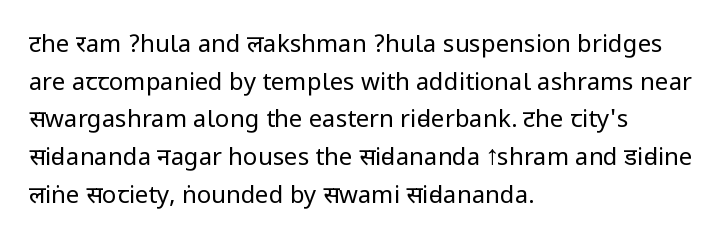
The setting favours the left margin, as ordinary paragraphs usually do. The face looks like a standard text weight, possibly lighter. Each row of text sits above clean, open space. Posture: straight, roman, zero tilt.
